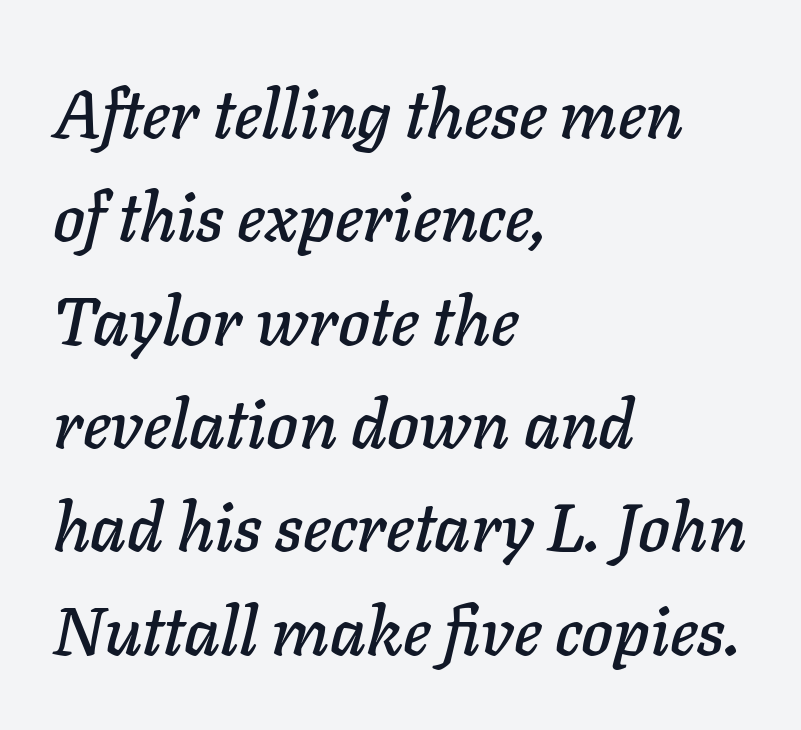
Q: Is the text italic (slanted)? A: Yes, it leans right by about 11 degrees.
Q: Is the text underlined? A: No.
Q: How is the paragraph aligned? A: Left-aligned.
Q: Is the spacing between letters normal or unusually wide? A: Normal.
Q: Is the spacing between lines tight, normal or loose? A: Normal.
Q: Width (condensed, normal, or wide)? A: Normal.
Q: Stroke contrast? A: Low.
Q: x-height? A: Medium.
Q: Monospaced? A: No.
